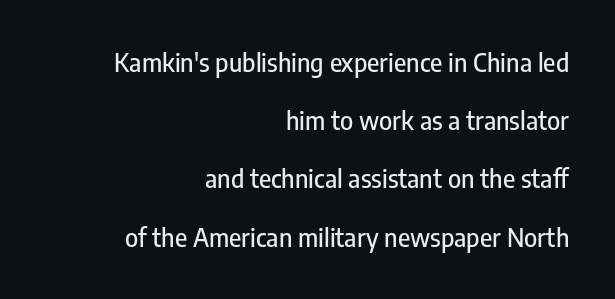
Q: Is the text italic (slanted)? A: No, it is upright.
Q: Is the text underlined? A: No.
Q: How is the paragraph aligned? A: Right-aligned.
Q: Is the spacing between letters normal or unusually wide? A: Normal.
Q: Is the spacing between lines tight, normal or loose? A: Loose.
